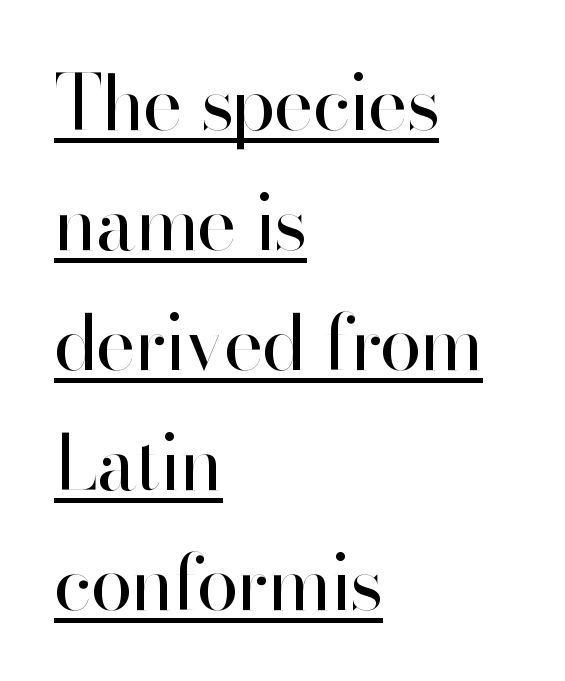
The image shows 76 px regular-weight sans-serif type, upright; set left-aligned, normal line spacing (1.58x), normal letter spacing, underlined; high stroke contrast and a small x-height.
